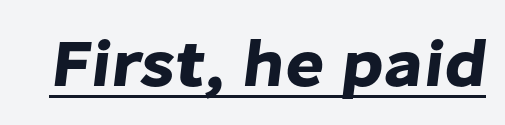
Unlike a traditional serif, this face leaves its strokes unadorned. This rendering features underlined lettering. This sample uses plain, unmodified letter spacing. Varying glyph widths throughout — classic text-font behaviour.
